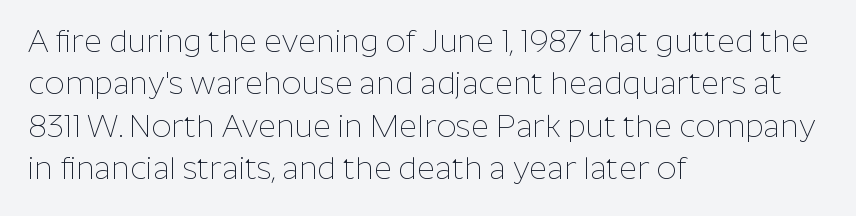
The image shows 31 px thin sans-serif type, upright; set left-aligned, normal line spacing (1.37x), normal letter spacing, not underlined; low stroke contrast and a medium x-height.
